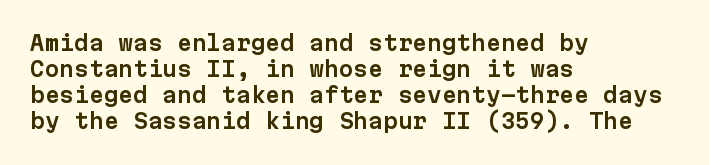
The image shows 21 px text type, upright; set left-aligned, line spacing 1.24x, normal letter spacing, not underlined.
